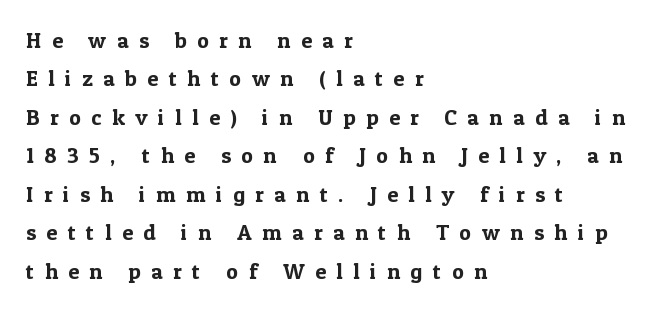
The image shows 22 px text type, upright; set left-aligned, line spacing 1.75x, unusually wide letter spacing (+0.48 em), not underlined.
